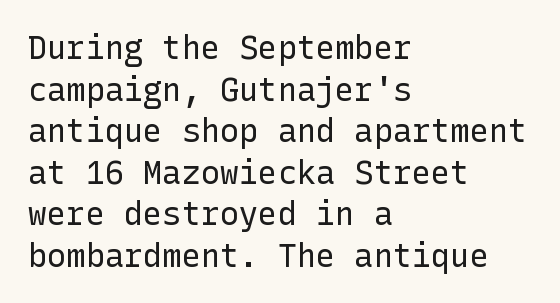
The image shows 32 px regular-weight sans-serif type, upright; set left-aligned, normal line spacing (1.3x), normal letter spacing, not underlined; low stroke contrast and a medium x-height.
